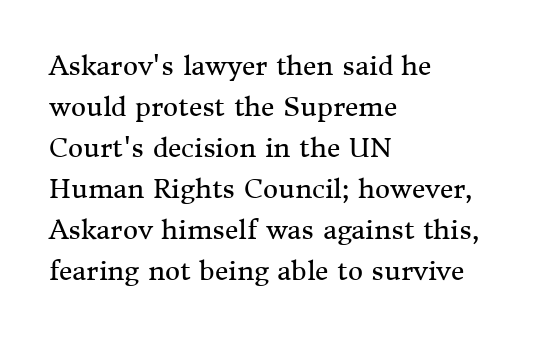
{"italic": "no", "bold": "no", "underline": "no", "align": "left", "line_spacing": "normal", "line_spacing_ratio": 1.58, "letter_spacing": "normal", "letter_spacing_em": 0.0, "glyph_px": 26}
